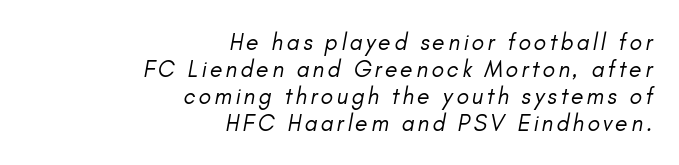
Q: Is the text bold? A: No.
Q: Is the text italic (slanted)? A: Yes, it leans right by about 11 degrees.
Q: Is the text underlined? A: No.
Q: How is the paragraph aligned? A: Right-aligned.
